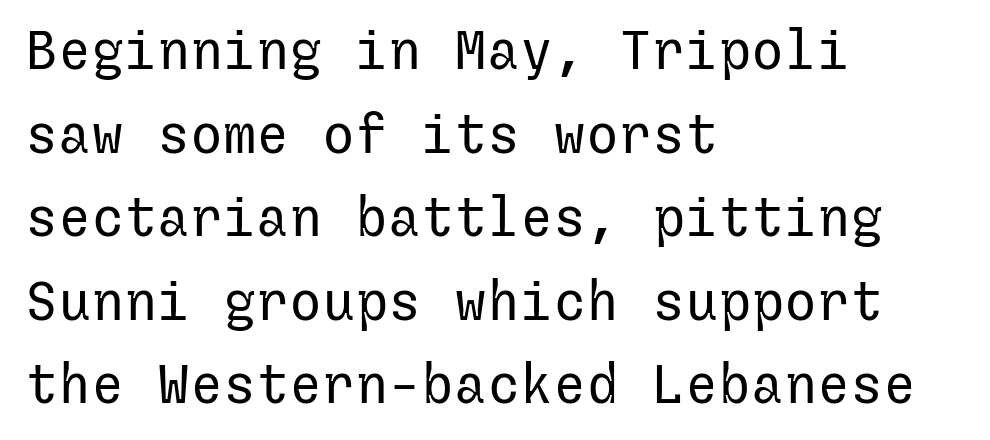
Q: Is the text bold? A: No.
Q: Is the text italic (slanted)? A: No, it is upright.
Q: Is the typeface a serif or a sans-serif typeface? A: Sans-serif.
Q: Is the text underlined? A: No.
Q: How is the paragraph aligned? A: Left-aligned.
Q: Is the spacing between letters normal or unusually wide? A: Normal.
Q: Is the spacing between lines tight, normal or loose? A: Normal.
Q: Width (condensed, normal, or wide)? A: Normal.
Q: Stroke contrast? A: Low.
Q: x-height? A: Medium.
